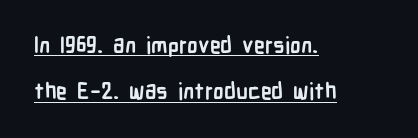
{"italic": "no", "bold": "yes", "underline": "yes", "align": "left", "line_spacing": "loose", "line_spacing_ratio": 2.11, "letter_spacing": "normal", "letter_spacing_em": 0.0, "glyph_px": 22}
